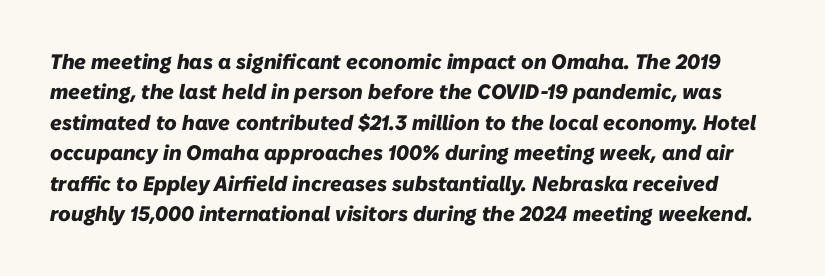
Q: Is the text bold? A: Yes.
Q: Is the text italic (slanted)? A: Yes, it leans right by about 10 degrees.
Q: Is the text underlined? A: No.
Q: Is the spacing between letters normal or unusually wide? A: Normal.
Q: Is the spacing between lines tight, normal or loose? A: Normal.
